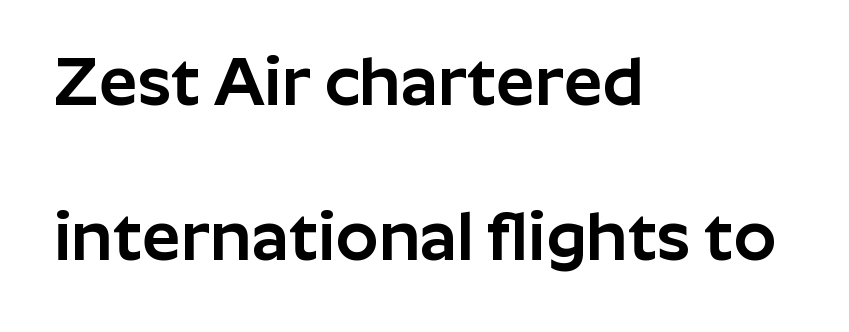
No extra tracking has been applied to these lines. If you drew a line through each stem, it would be perfectly vertical. Character widths vary here, with narrow letters taking less room than wide ones. The gap between lines stays unmarked.
